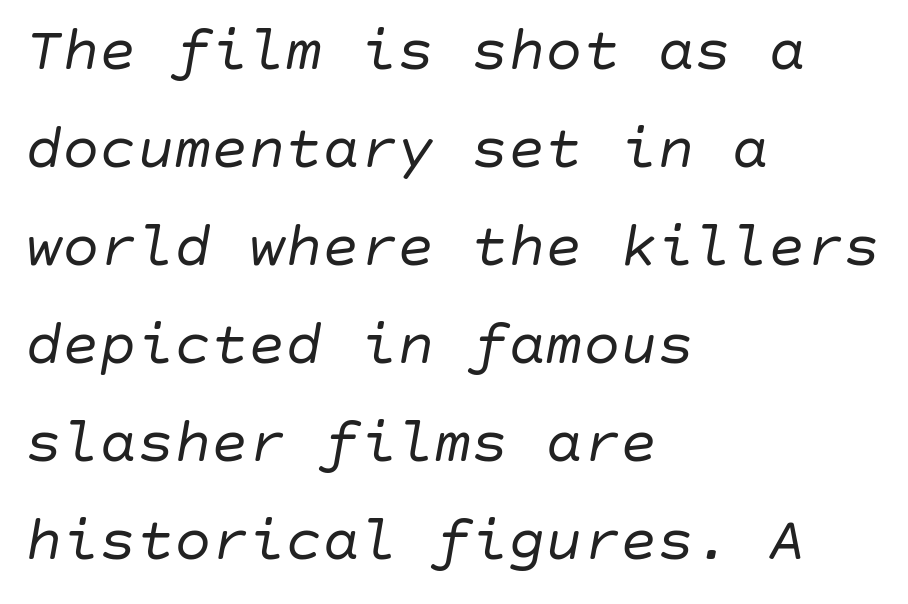
This reads as an unemphasized weight, regular at the heaviest. Lines of text with bare space underneath. The space between consecutive lines is moderate. The typography opts for an oblique posture over an upright one. Does extra space separate the letters? No, they use regular spacing.
